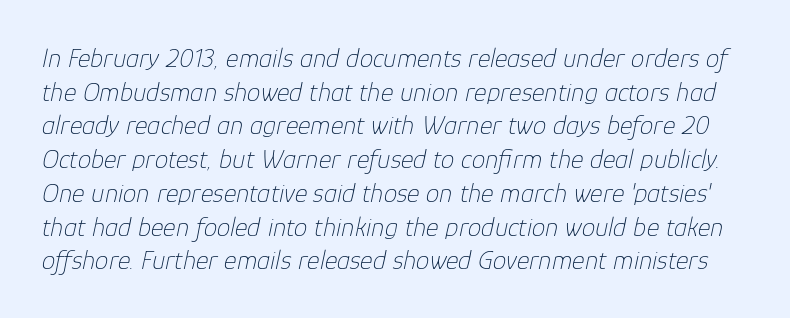
The image shows 27 px text type, italic (leaning right); set normal line spacing (1.25x), normal letter spacing, not underlined.
